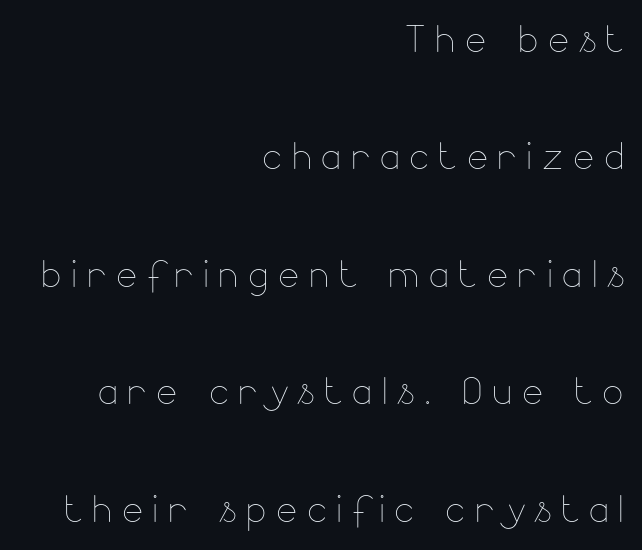
Q: Is the text bold? A: No.
Q: Is the text italic (slanted)? A: No, it is upright.
Q: Is the text underlined? A: No.
Q: How is the paragraph aligned? A: Right-aligned.
Q: Is the spacing between lines tight, normal or loose? A: Loose.
Q: Width (condensed, normal, or wide)? A: Normal.
Q: Stroke contrast? A: Low.
Q: x-height? A: Small.
Q: Monospaced? A: No.
